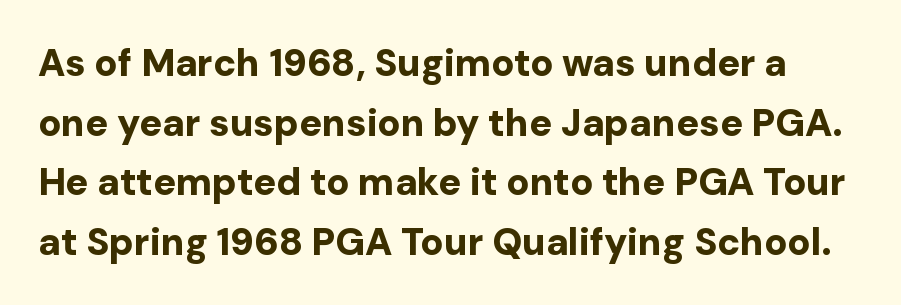
Q: Is the text bold? A: Yes.
Q: Is the text italic (slanted)? A: No, it is upright.
Q: Is the typeface a serif or a sans-serif typeface? A: Sans-serif.
Q: Is the text underlined? A: No.
Q: Is the spacing between letters normal or unusually wide? A: Normal.
Q: Is the spacing between lines tight, normal or loose? A: Normal.
Q: Width (condensed, normal, or wide)? A: Normal.
Q: Stroke contrast? A: Low.
Q: x-height? A: Medium.
Q: Monospaced? A: No.
